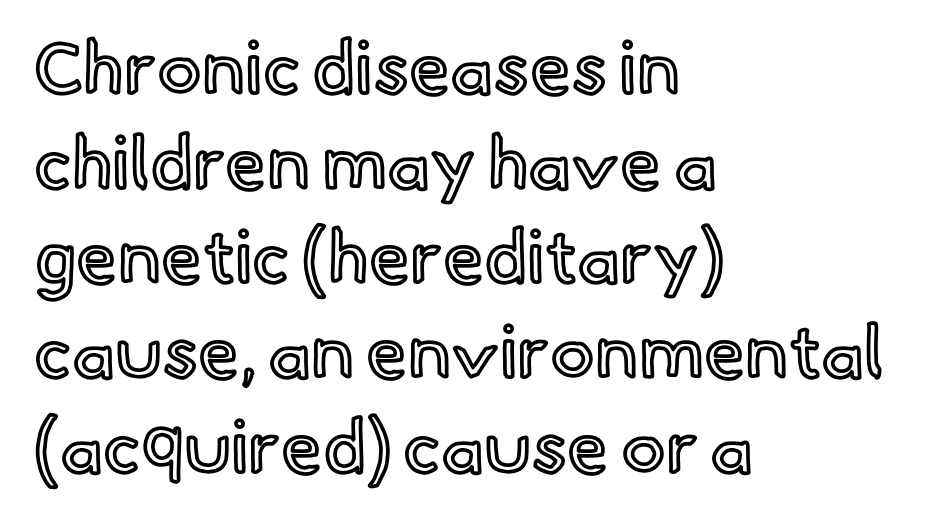
Q: Is the text italic (slanted)? A: No, it is upright.
Q: Is the text underlined? A: No.
Q: How is the paragraph aligned? A: Left-aligned.
Q: Is the spacing between letters normal or unusually wide? A: Normal.
Q: Is the spacing between lines tight, normal or loose? A: Normal.
Q: Width (condensed, normal, or wide)? A: Normal.
Q: x-height? A: Small.
Q: Monospaced? A: No.
